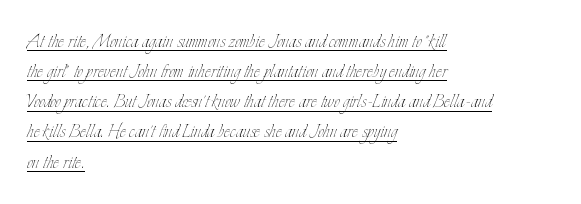
The image shows 23 px text type; set left-aligned, normal line spacing (1.31x), normal letter spacing, underlined.
